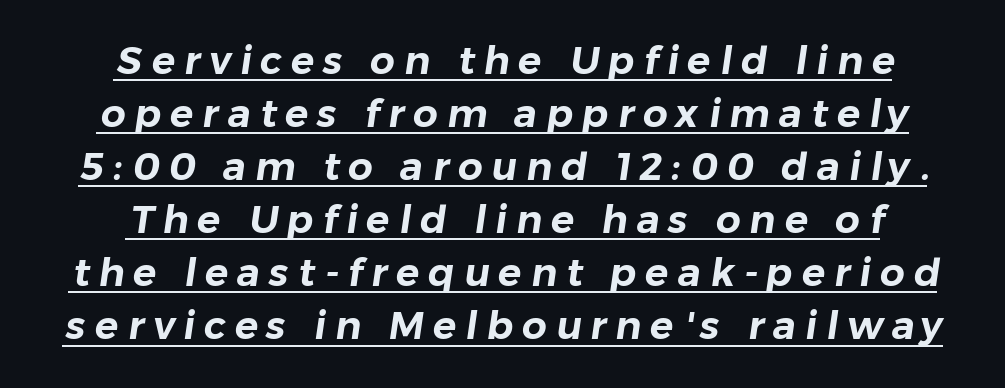
Q: Is the typeface a serif or a sans-serif typeface? A: Sans-serif.
Q: Is the text underlined? A: Yes.
Q: How is the paragraph aligned? A: Centered.
Q: Is the spacing between letters normal or unusually wide? A: Unusually wide.
Q: Is the spacing between lines tight, normal or loose? A: Normal.
Q: Width (condensed, normal, or wide)? A: Normal.
Q: Stroke contrast? A: Low.
Q: x-height? A: Medium.
Q: Monospaced? A: No.
